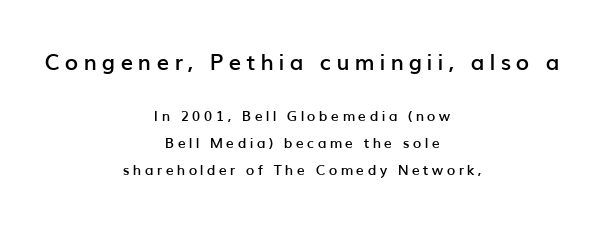
Q: Is the text bold? A: Semi-bold.
Q: Is the text italic (slanted)? A: No, it is upright.
Q: Is the text underlined? A: No.
Q: How is the paragraph aligned? A: Centered.
Q: Is the spacing between letters normal or unusually wide? A: Unusually wide.
Q: Is the spacing between lines tight, normal or loose? A: Loose.
Q: Which block of text is set in a larger size, the first (top) or the second (bottom)? A: The first (top) one.
